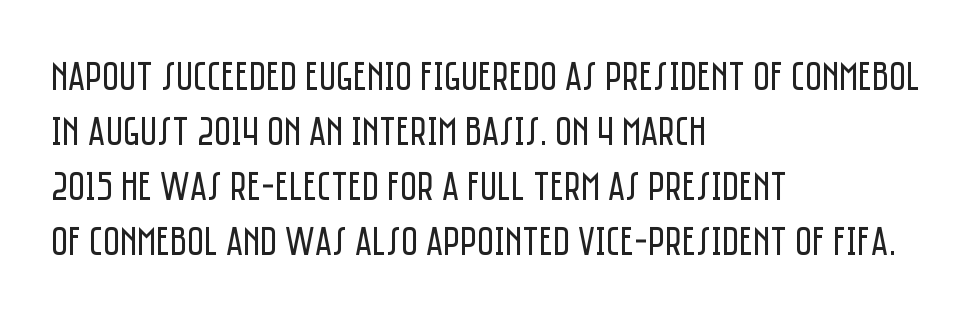
{"serif": "no", "italic": "no", "bold": "no", "weight": "regular", "width": "condensed", "stroke_contrast": "low", "x_height": "large", "monospaced": "no", "underline": "no", "align": "left", "line_spacing": "normal", "line_spacing_ratio": 1.34, "letter_spacing": "normal", "letter_spacing_em": 0.0, "glyph_px": 41}
